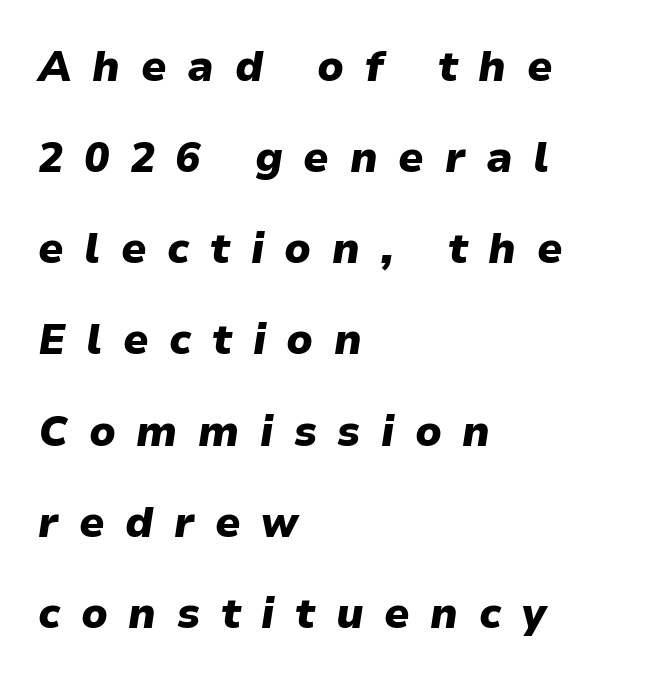
The image shows 42 px heavy type, italic (leaning right); set left-aligned, loose line spacing (2.17x), unusually wide letter spacing (+0.49 em), not underlined; low stroke contrast and a medium x-height.
